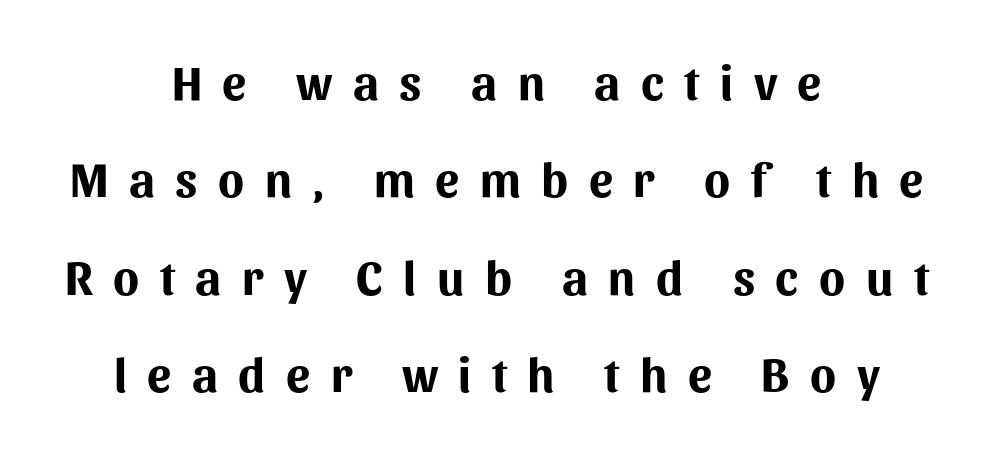
The image shows 48 px bold sans-serif type, upright; set centered, loose line spacing (2.03x), unusually wide letter spacing (+0.43 em), not underlined; medium stroke contrast and a medium x-height.
